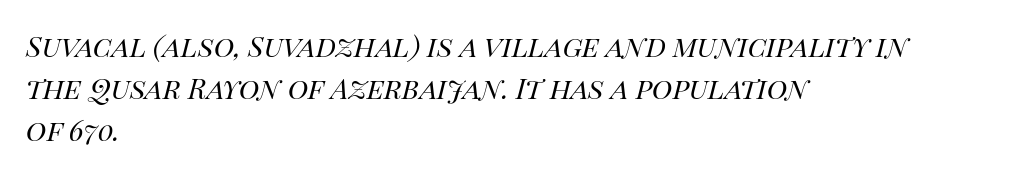
The image shows 28 px regular-weight type, italic (leaning right); set left-aligned, normal line spacing (1.5x), normal letter spacing, not underlined; high stroke contrast and a large x-height.
